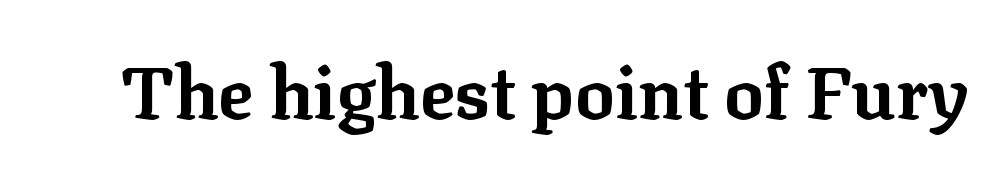
Q: Is the text bold? A: Yes.
Q: Is the text italic (slanted)? A: No, it is upright.
Q: Is the typeface a serif or a sans-serif typeface? A: Serif.
Q: Is the text underlined? A: No.
Q: Is the spacing between letters normal or unusually wide? A: Normal.
Q: Width (condensed, normal, or wide)? A: Normal.
Q: Stroke contrast? A: Low.
Q: x-height? A: Medium.
Q: Monospaced? A: No.
